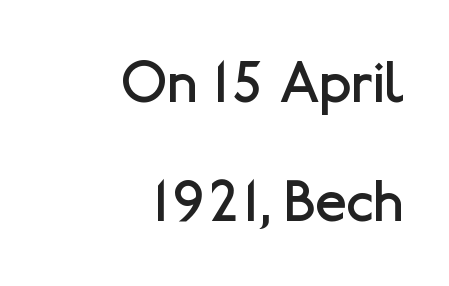
Q: Is the text bold? A: No.
Q: Is the text italic (slanted)? A: No, it is upright.
Q: Is the typeface a serif or a sans-serif typeface? A: Sans-serif.
Q: Is the text underlined? A: No.
Q: How is the paragraph aligned? A: Right-aligned.
Q: Is the spacing between letters normal or unusually wide? A: Normal.
Q: Is the spacing between lines tight, normal or loose? A: Loose.
Q: Width (condensed, normal, or wide)? A: Normal.
Q: Stroke contrast? A: Low.
Q: x-height? A: Medium.
Q: Monospaced? A: No.
